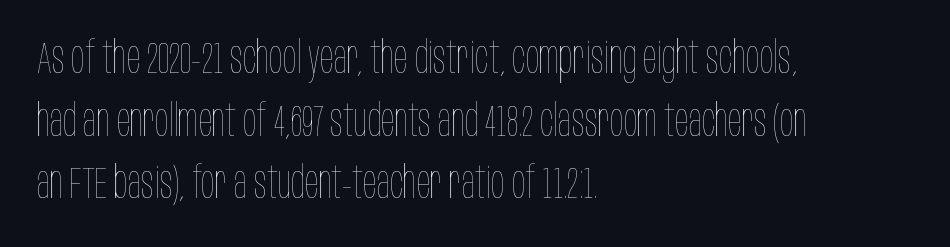
In terms of leading, this rendering sits right in the middle. The font sits on the lighter half of the weight spectrum, regular included. The lettering stays uniformly vertical, giving the passage a roman look. Here the designer chose a conventional face with non-uniform glyph widths. The zone under the glyphs is completely vacant. In CSS terms this would be text-align: left.
